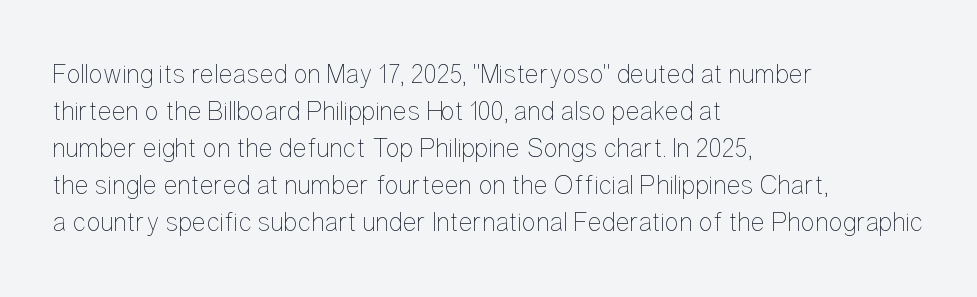
Q: Is the text bold? A: No.
Q: Is the text italic (slanted)? A: No, it is upright.
Q: Is the text underlined? A: No.
Q: How is the paragraph aligned? A: Left-aligned.
Q: Is the spacing between letters normal or unusually wide? A: Normal.
Q: Is the spacing between lines tight, normal or loose? A: Normal.
